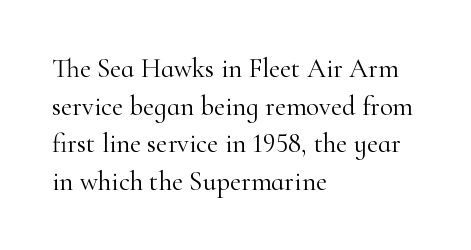
Notice how the stems are strictly vertical — no italics here. A bare baseline throughout the passage. Inter-character spacing is left at the font's built-in metrics. Vertical spacing — default. The ragged edge is on the right, which tells us the setting is flush left. The font sits on the lighter half of the weight spectrum, regular included.
